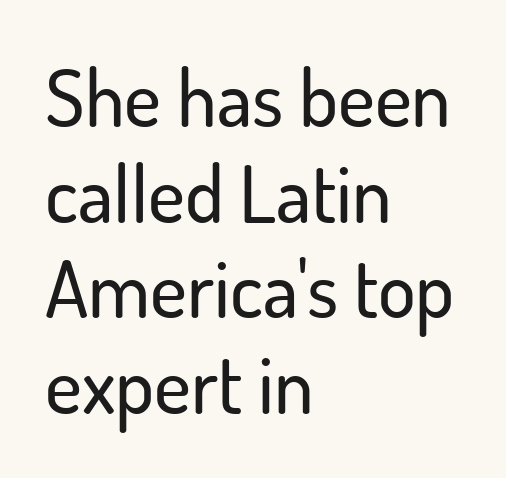
The image shows 79 px sans-serif type, upright; set left-aligned, line spacing 1.21x, normal letter spacing, not underlined; low stroke contrast and a small x-height.
